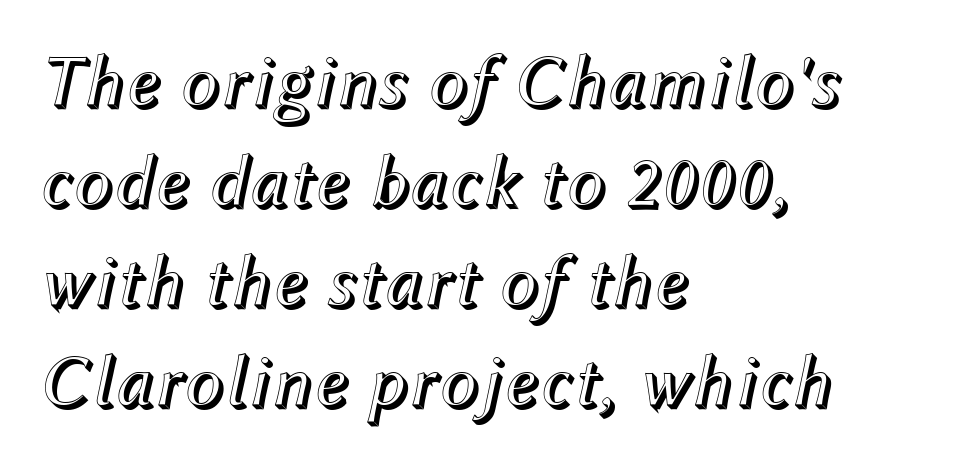
Q: Is the text italic (slanted)? A: Yes, it leans right by about 12 degrees.
Q: Is the text underlined? A: No.
Q: How is the paragraph aligned? A: Left-aligned.
Q: Is the spacing between letters normal or unusually wide? A: Normal.
Q: Is the spacing between lines tight, normal or loose? A: Normal.
Q: Width (condensed, normal, or wide)? A: Normal.
Q: x-height? A: Medium.
Q: Monospaced? A: No.
